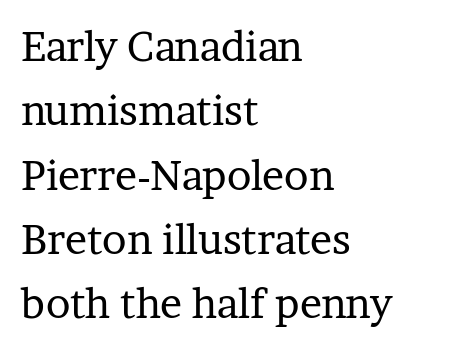
Q: Is the text bold? A: No.
Q: Is the text italic (slanted)? A: No, it is upright.
Q: Is the typeface a serif or a sans-serif typeface? A: Serif.
Q: Is the text underlined? A: No.
Q: How is the paragraph aligned? A: Left-aligned.
Q: Is the spacing between letters normal or unusually wide? A: Normal.
Q: Is the spacing between lines tight, normal or loose? A: Normal.
Q: Width (condensed, normal, or wide)? A: Normal.
Q: Stroke contrast? A: Low.
Q: x-height? A: Medium.
Q: Monospaced? A: No.
